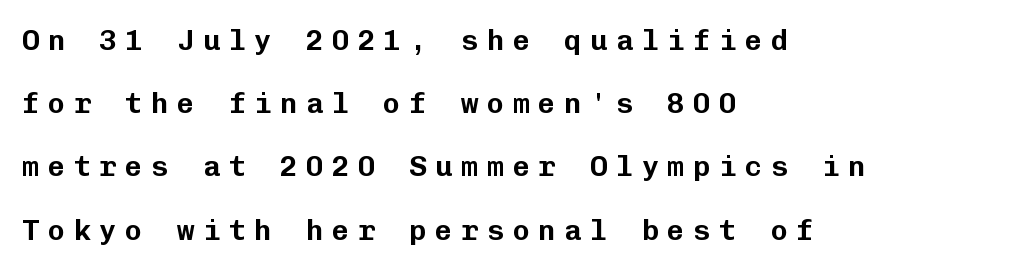
The image shows 29 px sans-serif type, upright, monospaced; set left-aligned, loose line spacing (2.18x), unusually wide letter spacing (+0.29 em), not underlined; low stroke contrast and a medium x-height.
